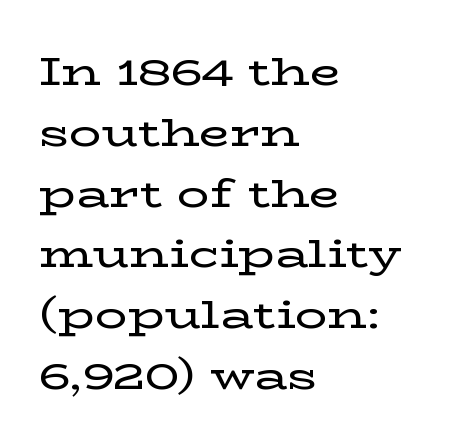
Proportional: the letters do not fall into vertical columns. A clean baseline with only descenders dipping below it. The rendering shows small feet on the letterforms — a serif design. Line starts are locked; line ends wander.
